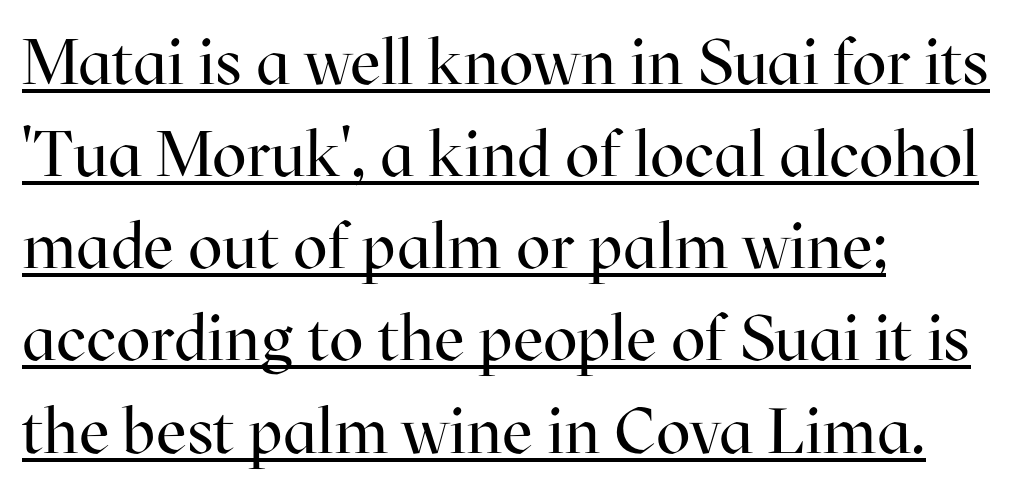
Varying glyph widths throughout — classic text-font behaviour. Upright lettering throughout. The ragged edge is on the right, which tells us the setting is flush left. Somebody hit Ctrl+U on this one — the words are underlined. This sample uses plain, unmodified letter spacing. Weight: not bold — regular or lighter.
